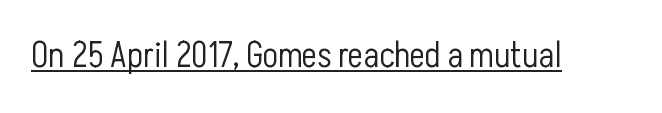
Q: Is the text bold? A: No.
Q: Is the text italic (slanted)? A: No, it is upright.
Q: Is the typeface a serif or a sans-serif typeface? A: Sans-serif.
Q: Is the text underlined? A: Yes.
Q: Is the spacing between letters normal or unusually wide? A: Normal.
Q: Width (condensed, normal, or wide)? A: Condensed.
Q: Stroke contrast? A: Low.
Q: x-height? A: Medium.
Q: Monospaced? A: No.
